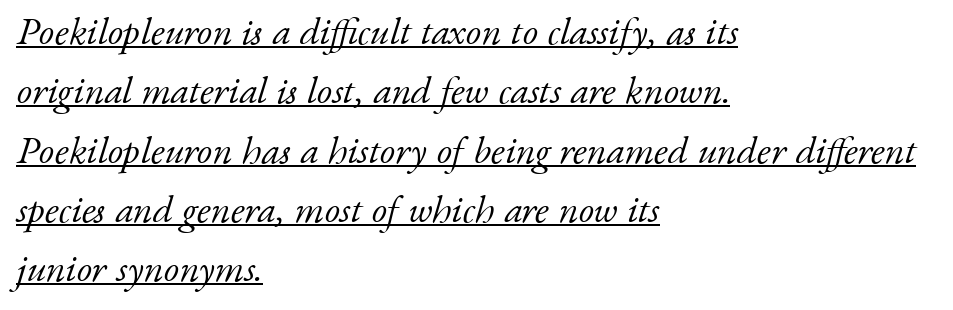
The image shows 39 px light serif type, italic (leaning right); set left-aligned, normal line spacing (1.52x), normal letter spacing, underlined; low stroke contrast and a small x-height.
